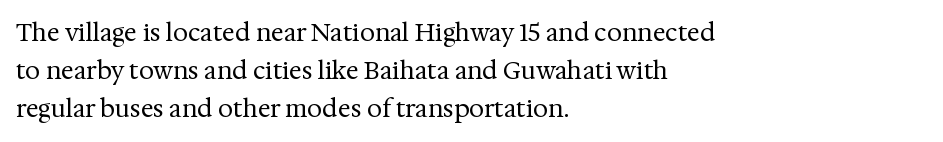
Q: Is the text bold? A: No.
Q: Is the text italic (slanted)? A: No, it is upright.
Q: Is the text underlined? A: No.
Q: How is the paragraph aligned? A: Left-aligned.
Q: Is the spacing between letters normal or unusually wide? A: Normal.
Q: Is the spacing between lines tight, normal or loose? A: Normal.
